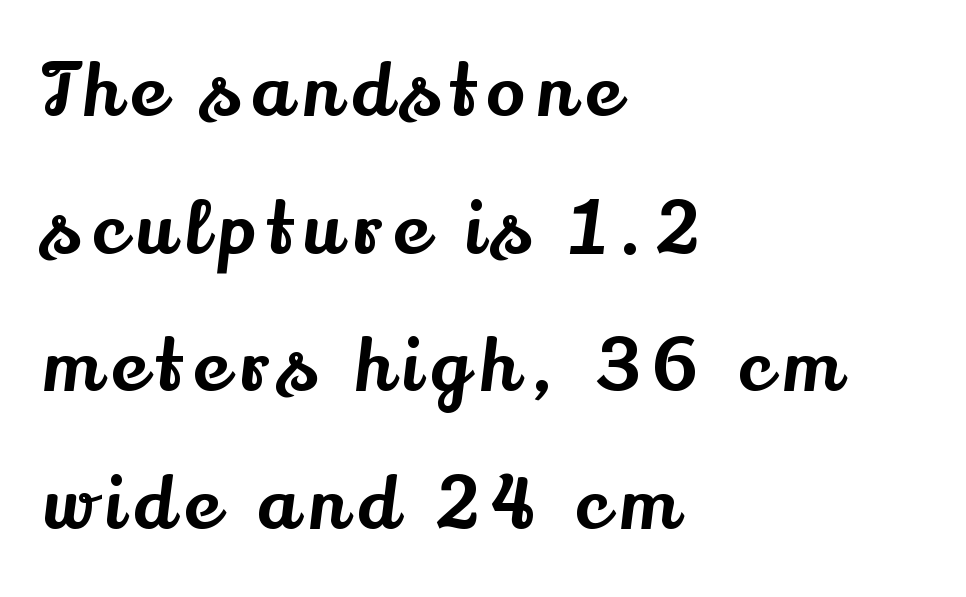
How would I describe the line gaps? Wide and relaxed. Varying glyph widths throughout — classic text-font behaviour. Stroke terminals: seriffed. This rendering uses left alignment, leaving the right contour irregular. The strip under each line holds only bare page.
